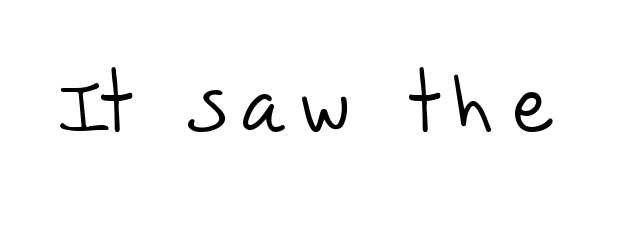
The image shows 78 px light sans-serif type; set unusually wide letter spacing (+0.2 em), not underlined; low stroke contrast and a large x-height.
